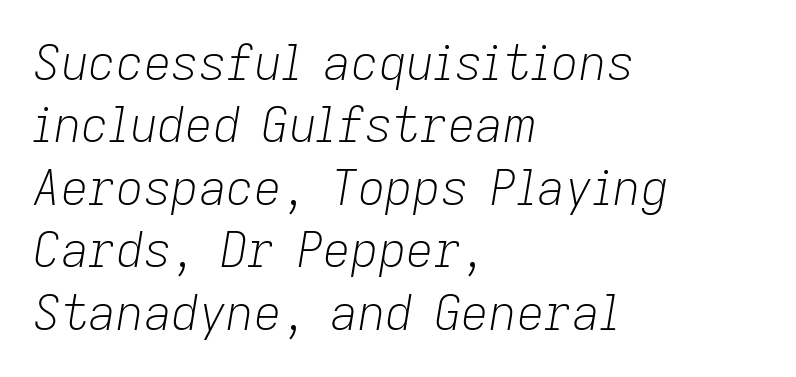
The image shows 48 px light type, italic (leaning right); set left-aligned, normal line spacing (1.3x), normal letter spacing, not underlined; low stroke contrast and a medium x-height.
